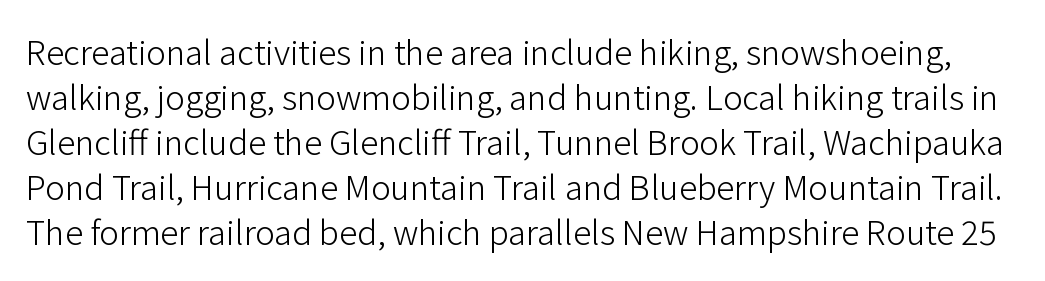
The image shows 33 px light sans-serif type, upright; set normal line spacing (1.36x), normal letter spacing, not underlined; low stroke contrast and a medium x-height.
